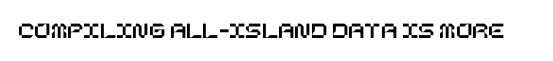
Q: Is the text italic (slanted)? A: No, it is upright.
Q: Is the text underlined? A: No.
Q: Is the spacing between letters normal or unusually wide? A: Normal.
